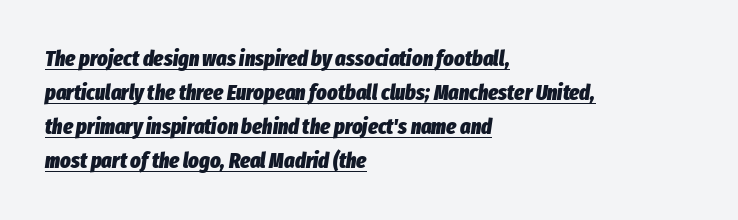
Italic? Definitely — the glyphs are oblique. Each word holds together tightly as a unit, with standard inter-letter gaps. Line spacing here is normal. Beneath each row of characters lies a ruled line. On the weight axis this lands at bold, roughly 700. Teacher's note: observe the even left margin — that is flush-left alignment.
